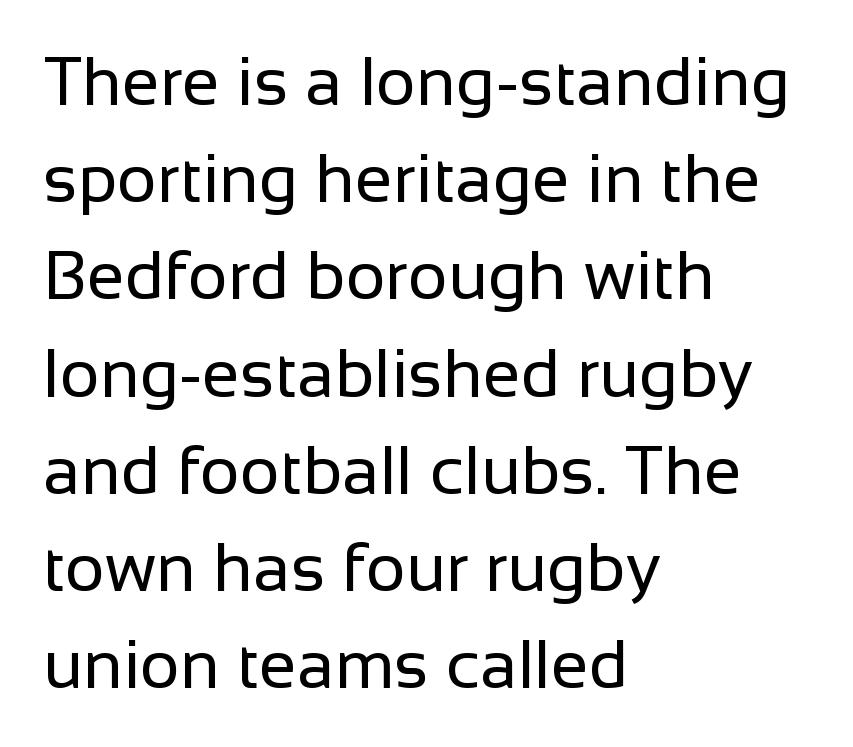
{"serif": "no", "italic": "no", "bold": "no", "weight": "regular", "width": "normal", "stroke_contrast": "low", "x_height": "medium", "monospaced": "no", "underline": "no", "align": "left", "line_spacing": "normal", "line_spacing_ratio": 1.43, "letter_spacing": "normal", "letter_spacing_em": 0.0, "glyph_px": 68}
